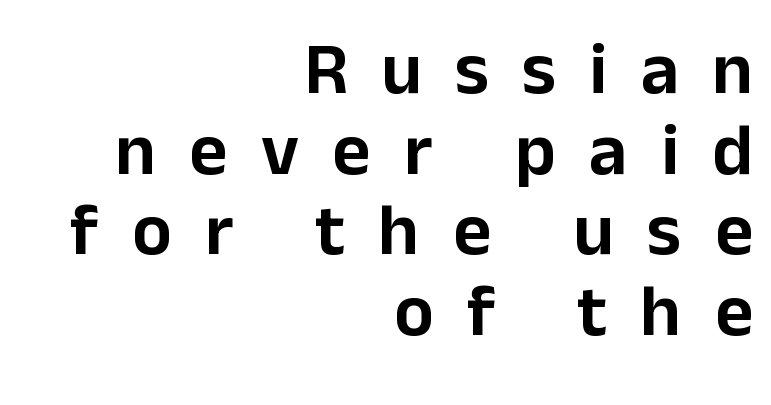
{"serif": "no", "italic": "no", "width": "normal", "stroke_contrast": "low", "x_height": "medium", "monospaced": "no", "underline": "no", "align": "right", "line_spacing": "tight", "line_spacing_ratio": 1.09, "letter_spacing": "wide", "letter_spacing_em": 0.45, "glyph_px": 74}
